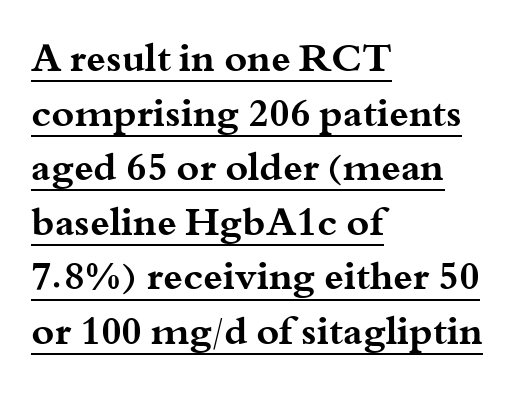
The image shows 39 px bold, wide serif type, upright; set left-aligned, normal line spacing (1.4x), normal letter spacing, underlined; medium stroke contrast and a small x-height.
